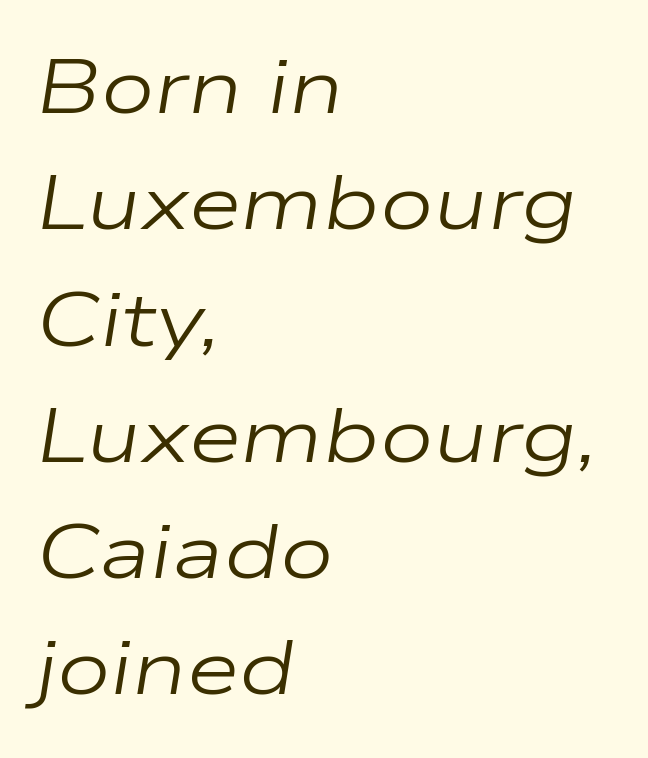
The image shows 76 px regular-weight, wide type, italic (leaning right); set left-aligned, normal line spacing (1.53x), normal letter spacing, not underlined; low stroke contrast and a medium x-height.
